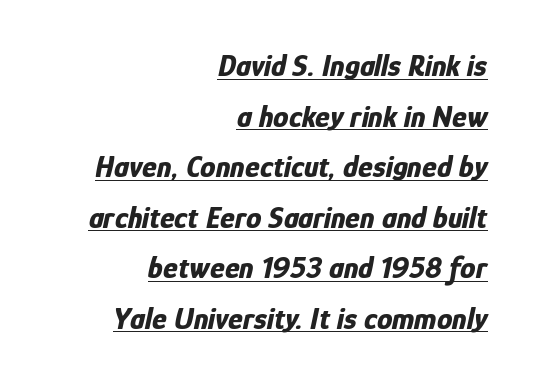
Q: Is the text bold? A: Yes.
Q: Is the text italic (slanted)? A: Yes, it leans right by about 12 degrees.
Q: Is the text underlined? A: Yes.
Q: How is the paragraph aligned? A: Right-aligned.
Q: Is the spacing between letters normal or unusually wide? A: Normal.
Q: Is the spacing between lines tight, normal or loose? A: Normal.
Q: Width (condensed, normal, or wide)? A: Condensed.
Q: Stroke contrast? A: Low.
Q: x-height? A: Medium.
Q: Monospaced? A: No.
